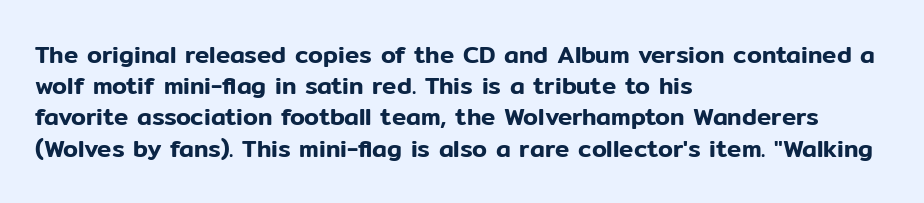
{"italic": "no", "underline": "no", "align": "left", "line_spacing": "normal", "line_spacing_ratio": 1.3, "letter_spacing": "normal", "letter_spacing_em": 0.0, "glyph_px": 24}
